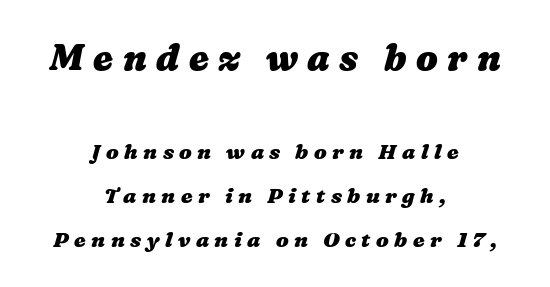
{"bold": "yes", "weight": "heavy", "width": "wide", "stroke_contrast": "medium", "x_height": "medium", "monospaced": "no", "underline": "no", "align": "center", "line_spacing": "loose", "line_spacing_ratio": 2.09, "letter_spacing": "wide", "letter_spacing_em": 0.26, "larger_block": "first", "size_ratio": 1.71, "glyph_px": 36}
